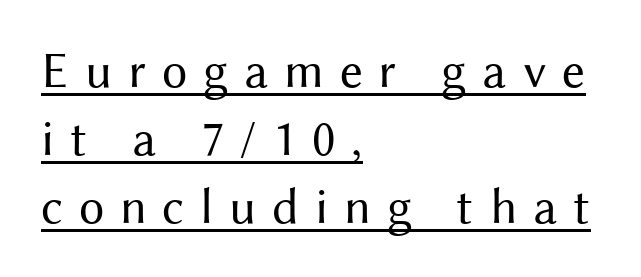
This is not heavy type; no bold has been used. Caption: lettering with a line underneath. Reading down the block, your eye returns to a fixed left position each line. The rows are spaced the way most documents space them. This sample has the flowing, uneven cadence of proportional lettering. Notice how the stems are strictly vertical — no italics here.
